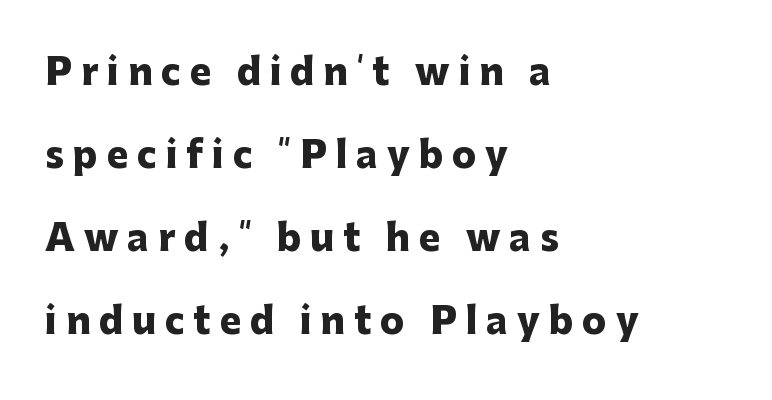
{"serif": "no", "italic": "no", "bold": "yes", "weight": "heavy", "width": "normal", "stroke_contrast": "low", "x_height": "medium", "monospaced": "no", "underline": "no", "align": "left", "line_spacing": "loose", "line_spacing_ratio": 2.31, "letter_spacing": "wide", "letter_spacing_em": 0.25, "glyph_px": 36}
